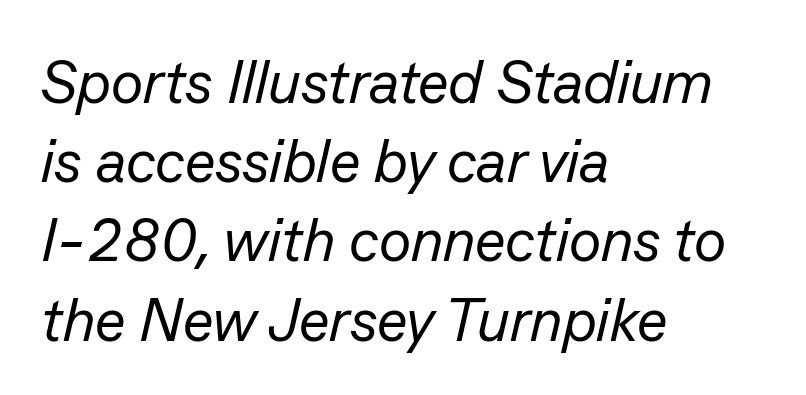
Q: Is the text bold? A: No.
Q: Is the text italic (slanted)? A: Yes, it leans right by about 13 degrees.
Q: Is the text underlined? A: No.
Q: How is the paragraph aligned? A: Left-aligned.
Q: Is the spacing between letters normal or unusually wide? A: Normal.
Q: Is the spacing between lines tight, normal or loose? A: Normal.
Q: Width (condensed, normal, or wide)? A: Normal.
Q: Stroke contrast? A: Low.
Q: x-height? A: Medium.
Q: Monospaced? A: No.
